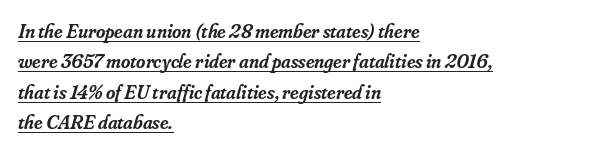
Q: Is the text bold? A: Semi-bold.
Q: Is the text italic (slanted)? A: Yes, it leans right by about 16 degrees.
Q: Is the text underlined? A: Yes.
Q: How is the paragraph aligned? A: Left-aligned.
Q: Is the spacing between letters normal or unusually wide? A: Normal.
Q: Is the spacing between lines tight, normal or loose? A: Normal.
